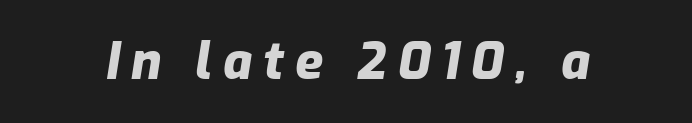
The image shows 51 px heavy type, italic (leaning right); set unusually wide letter spacing (+0.21 em), not underlined; low stroke contrast and a medium x-height.
